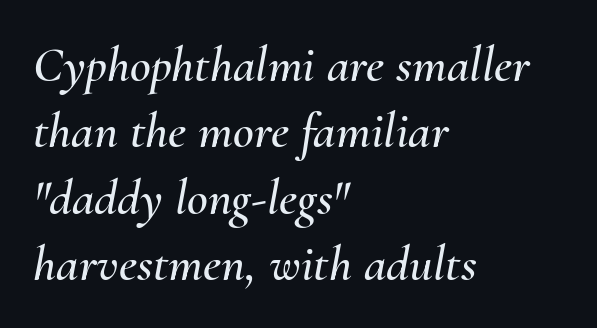
The glyphs look as if they've been sheared to an angle. Proportional: the letters do not fall into vertical columns. The rendering uses a moderate line-height, typical for paragraphs. Nothing unusual about the tracking: characters are spaced as the font intends. This rendering uses left alignment, leaving the right contour irregular. The space beneath each line is pristine and unruled.
